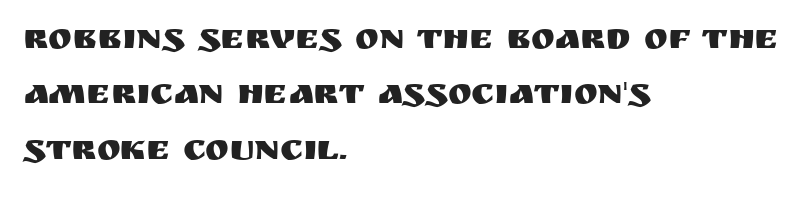
Q: Is the text italic (slanted)? A: No, it is upright.
Q: Is the typeface a serif or a sans-serif typeface? A: Sans-serif.
Q: Is the text underlined? A: No.
Q: How is the paragraph aligned? A: Left-aligned.
Q: Is the spacing between letters normal or unusually wide? A: Normal.
Q: Is the spacing between lines tight, normal or loose? A: Normal.
Q: Width (condensed, normal, or wide)? A: Normal.
Q: Stroke contrast? A: Medium.
Q: x-height? A: Large.
Q: Monospaced? A: No.
